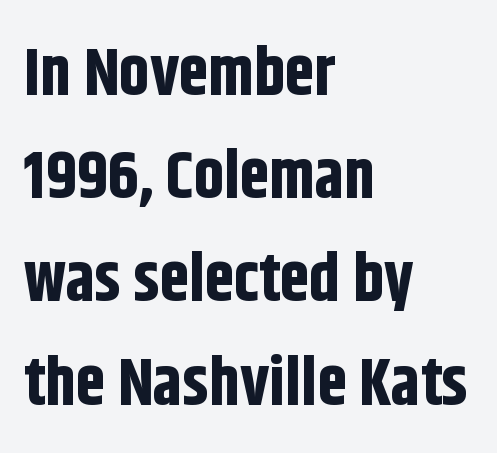
Q: Is the text bold? A: Yes.
Q: Is the text italic (slanted)? A: No, it is upright.
Q: Is the typeface a serif or a sans-serif typeface? A: Sans-serif.
Q: Is the text underlined? A: No.
Q: How is the paragraph aligned? A: Left-aligned.
Q: Is the spacing between letters normal or unusually wide? A: Normal.
Q: Is the spacing between lines tight, normal or loose? A: Normal.
Q: Width (condensed, normal, or wide)? A: Condensed.
Q: Stroke contrast? A: Low.
Q: x-height? A: Large.
Q: Monospaced? A: No.
